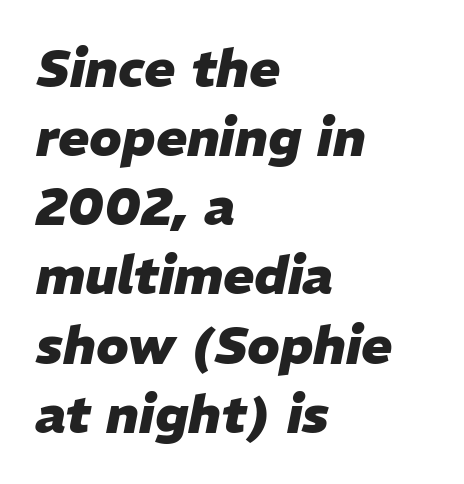
The image shows 52 px heavy type, italic (leaning right); set left-aligned, normal line spacing (1.33x), normal letter spacing, not underlined; low stroke contrast and a medium x-height.
